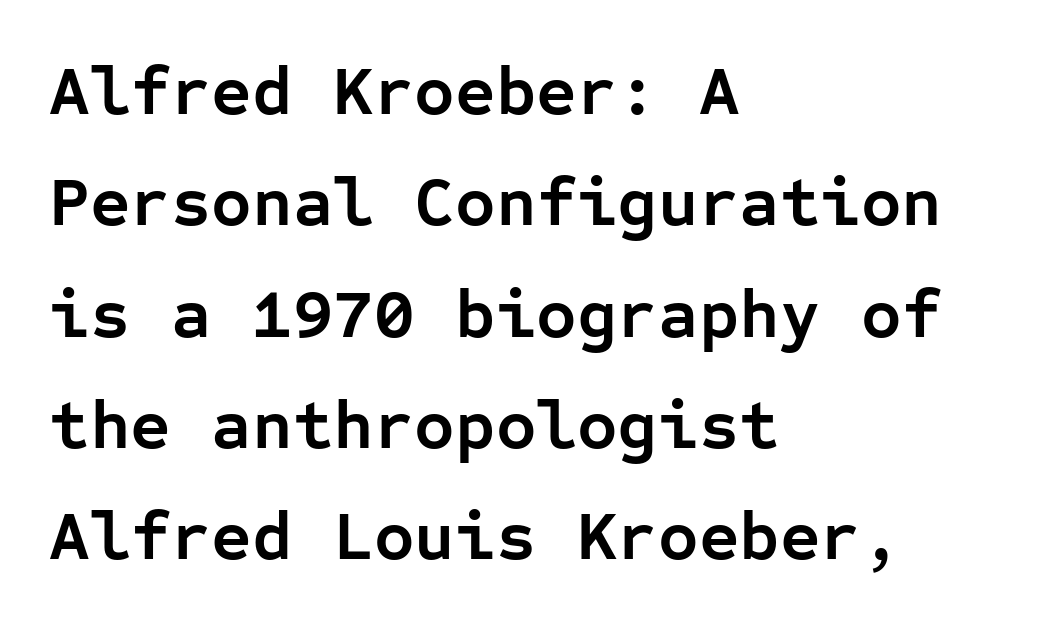
Q: Is the text bold? A: Yes.
Q: Is the text italic (slanted)? A: No, it is upright.
Q: Is the typeface a serif or a sans-serif typeface? A: Sans-serif.
Q: Is the text underlined? A: No.
Q: How is the paragraph aligned? A: Left-aligned.
Q: Is the spacing between letters normal or unusually wide? A: Normal.
Q: Is the spacing between lines tight, normal or loose? A: Normal.
Q: Width (condensed, normal, or wide)? A: Normal.
Q: Stroke contrast? A: Low.
Q: x-height? A: Medium.
Q: Monospaced? A: Yes.
